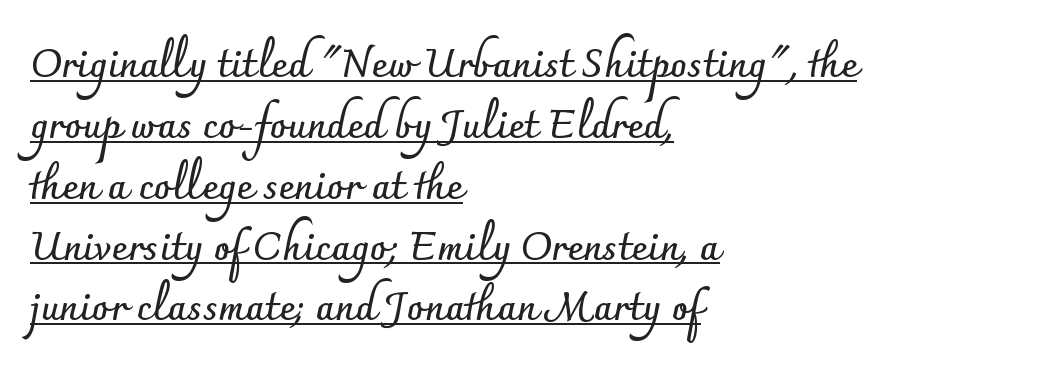
{"serif": "no", "bold": "yes", "weight": "semibold", "width": "normal", "stroke_contrast": "low", "x_height": "small", "monospaced": "no", "underline": "yes", "align": "left", "line_spacing": "normal", "line_spacing_ratio": 1.56, "letter_spacing": "normal", "letter_spacing_em": 0.0, "glyph_px": 39}
